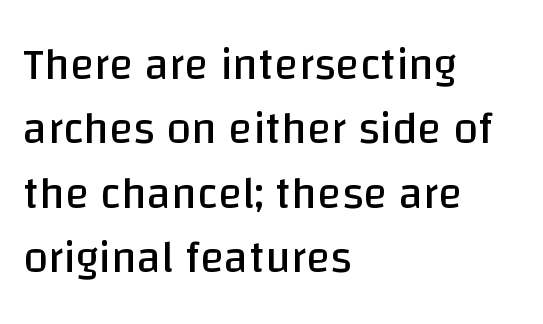
Descenders are the only things crossing below the line. Do the letters lean? They stand straight. The passage shown is typeset with a sans-serif family. The face used here is proportionally spaced, like ordinary book or web type. This sample is left-justified, so line endings fall wherever the words run out. Evenly set lines give the paragraph a standard silhouette.
